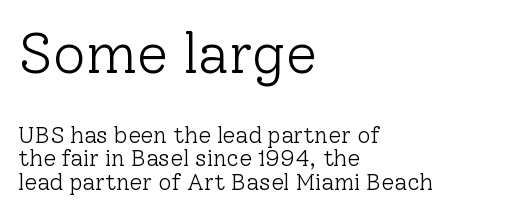
Of the two passages, the one on top uses the larger point size. A serif font was chosen for this passage. The lines are quadded left. Here the designer chose a conventional face with non-uniform glyph widths.
